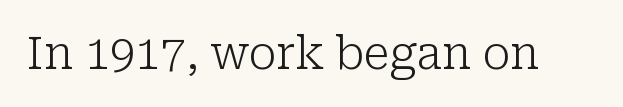
The image shows 45 px light serif type, upright; set normal letter spacing, not underlined; low stroke contrast and a medium x-height.
